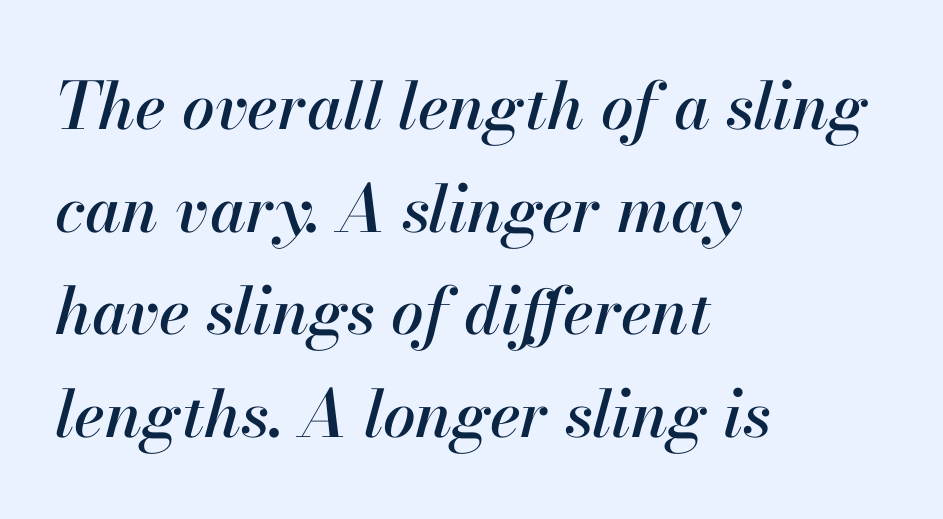
The image shows 65 px text type, italic (leaning right); set left-aligned, normal line spacing (1.58x), normal letter spacing, not underlined; high stroke contrast and a small x-height.
